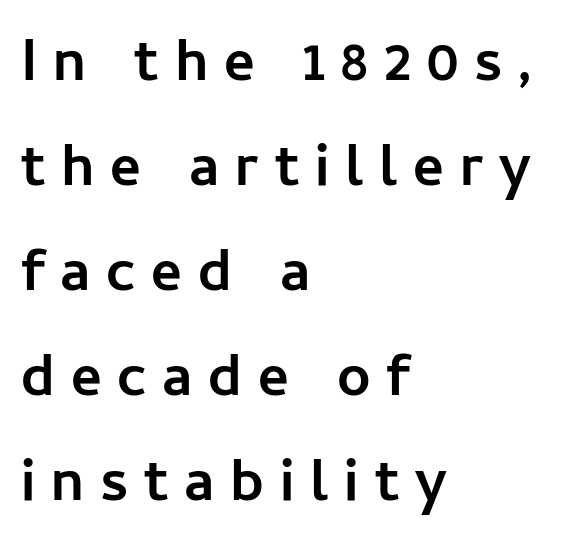
The image shows 59 px semibold sans-serif type, upright; set left-aligned, line spacing 1.78x, unusually wide letter spacing (+0.27 em), not underlined; low stroke contrast and a medium x-height.
